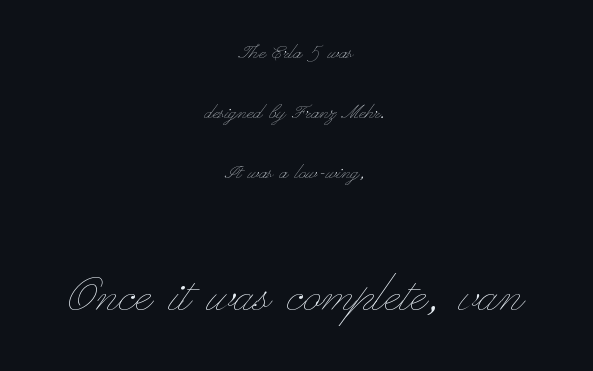
Q: Is the text bold? A: No.
Q: Is the text italic (slanted)? A: Yes.
Q: Is the text underlined? A: No.
Q: How is the paragraph aligned? A: Centered.
Q: Is the spacing between letters normal or unusually wide? A: Normal.
Q: Is the spacing between lines tight, normal or loose? A: Loose.
Q: Which block of text is set in a larger size, the first (top) or the second (bottom)? A: The second (bottom) one.
Q: Width (condensed, normal, or wide)? A: Wide.
Q: Stroke contrast? A: Low.
Q: x-height? A: Small.
Q: Monospaced? A: No.
